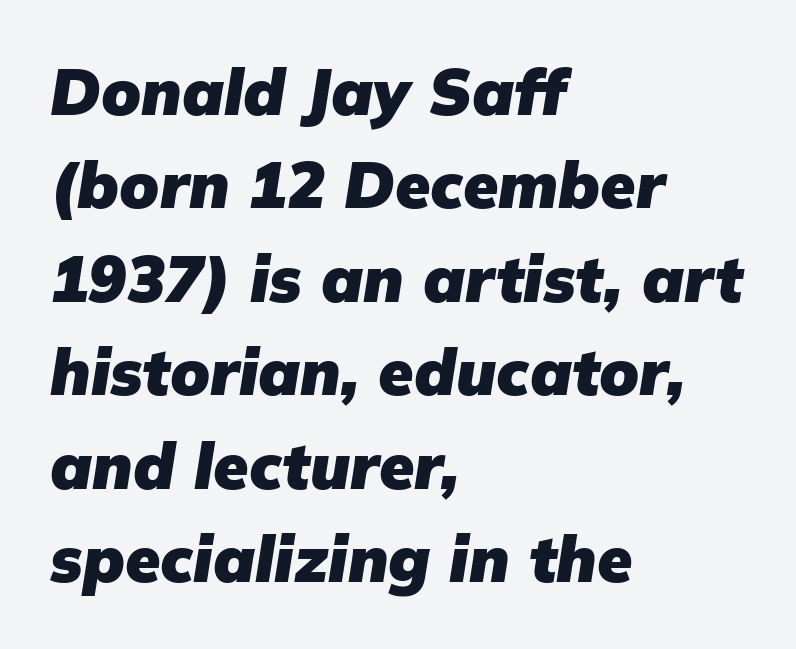
{"italic": "yes", "lean": "right", "slant_degrees": 9, "bold": "yes", "weight": "heavy", "width": "normal", "stroke_contrast": "low", "x_height": "medium", "monospaced": "no", "underline": "no", "align": "left", "line_spacing": "normal", "line_spacing_ratio": 1.46, "letter_spacing": "normal", "letter_spacing_em": 0.0, "glyph_px": 64}
